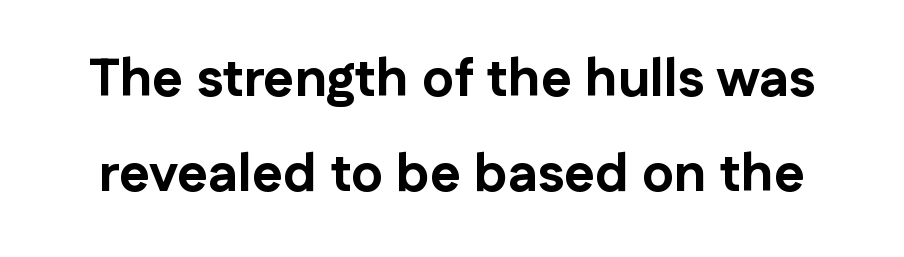
The passage shown is typed in a proportional face where columns would drift. Check where the strokes stop: nothing finishes them off — pure sans. These lines were composed using upright roman letters. The gap between lines stays unmarked. The sample has been set heavy, in full bold.
